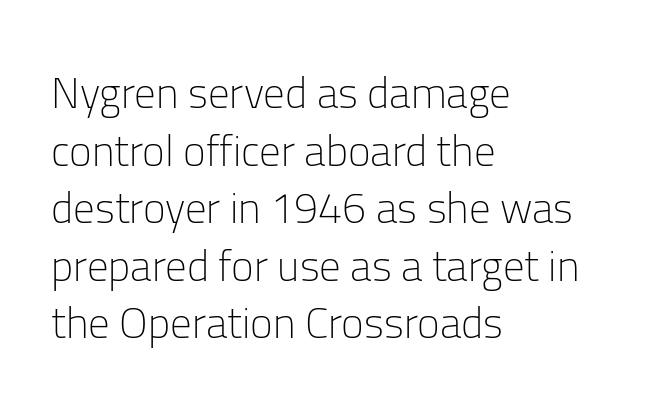
Q: Is the text bold? A: No.
Q: Is the text italic (slanted)? A: No, it is upright.
Q: Is the typeface a serif or a sans-serif typeface? A: Sans-serif.
Q: Is the text underlined? A: No.
Q: How is the paragraph aligned? A: Left-aligned.
Q: Is the spacing between letters normal or unusually wide? A: Normal.
Q: Is the spacing between lines tight, normal or loose? A: Normal.
Q: Width (condensed, normal, or wide)? A: Normal.
Q: Stroke contrast? A: Low.
Q: x-height? A: Medium.
Q: Monospaced? A: No.
